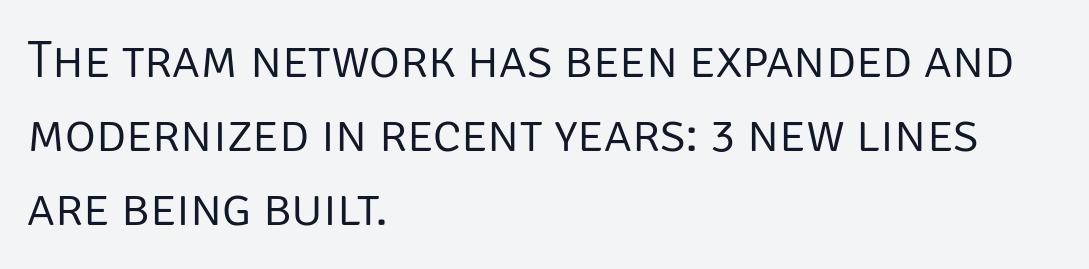
The image shows 53 px light sans-serif type, upright; set left-aligned, normal line spacing (1.4x), normal letter spacing, not underlined; low stroke contrast and a large x-height.
